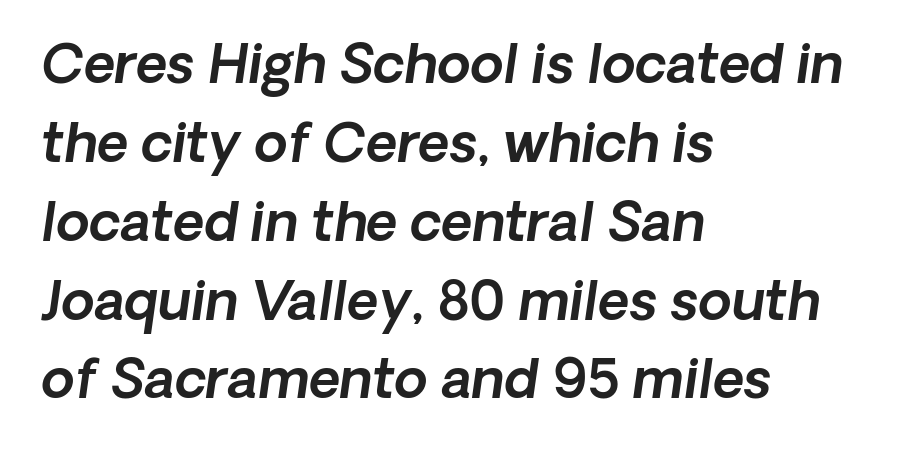
{"italic": "yes", "lean": "right", "slant_degrees": 8, "width": "normal", "x_height": "medium", "monospaced": "no", "underline": "no", "align": "left", "line_spacing": "normal", "line_spacing_ratio": 1.46, "letter_spacing": "normal", "letter_spacing_em": 0.0, "glyph_px": 54}
